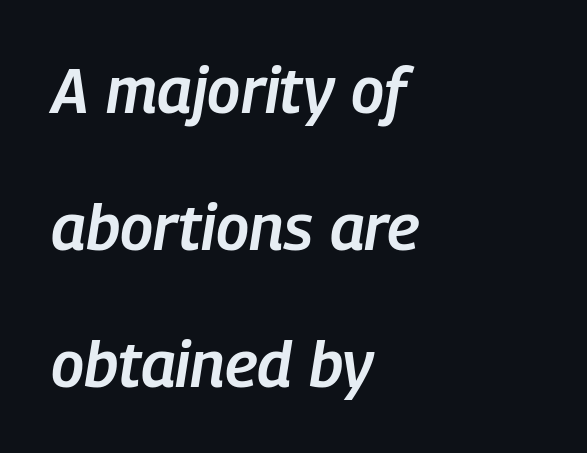
The image shows 64 px semibold, condensed type, italic (leaning right); set left-aligned, loose line spacing (2.14x), normal letter spacing, not underlined; low stroke contrast and a medium x-height.
